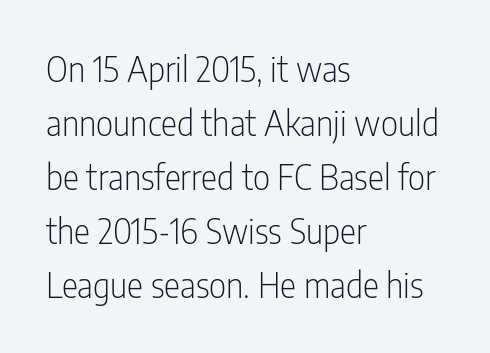
Horizontally, the lines are justified to the leading edge only. The line texture is even and compact thanks to regular tracking. The font family rendered here belongs to the sans-serif group. Weight: regular or lighter.
